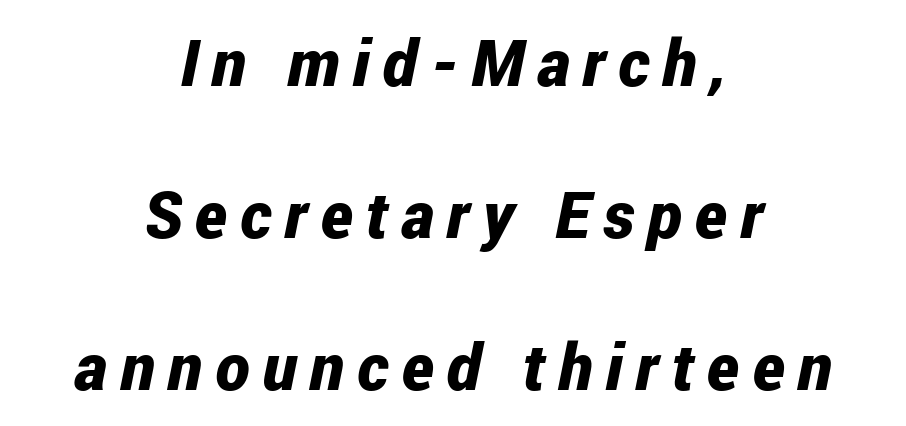
The image shows 65 px bold, condensed type, italic (leaning right); set centered, loose line spacing (2.34x), unusually wide letter spacing (+0.2 em), not underlined; low stroke contrast and a medium x-height.
